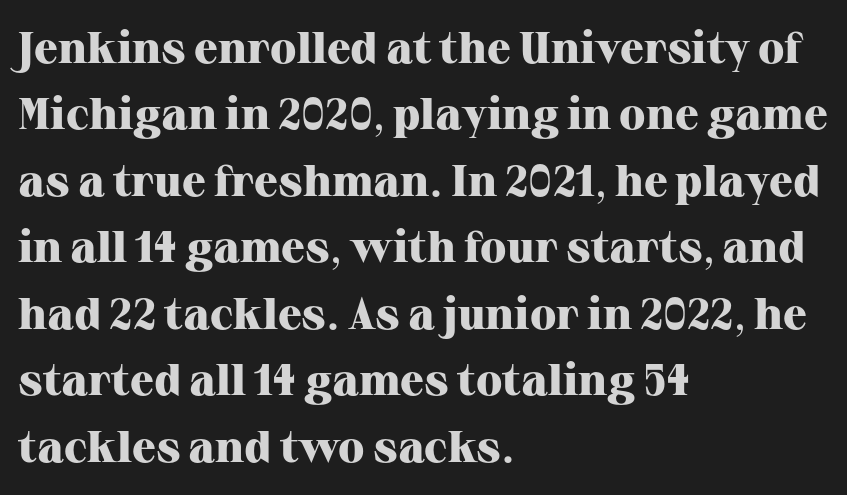
The image shows 44 px heavy serif type, upright; set left-aligned, normal line spacing (1.51x), normal letter spacing, not underlined; high stroke contrast and a medium x-height.
